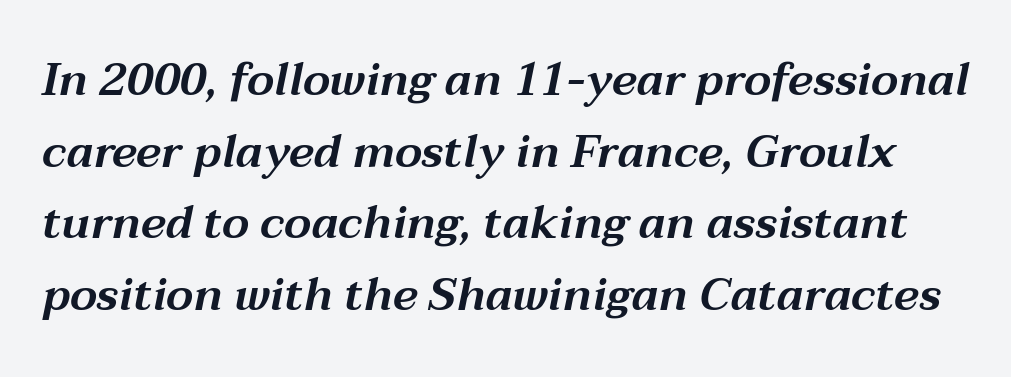
{"italic": "yes", "lean": "right", "slant_degrees": 12, "width": "wide", "stroke_contrast": "medium", "x_height": "medium", "monospaced": "no", "underline": "no", "line_spacing": "normal", "line_spacing_ratio": 1.59, "letter_spacing": "normal", "letter_spacing_em": 0.0, "glyph_px": 45}
